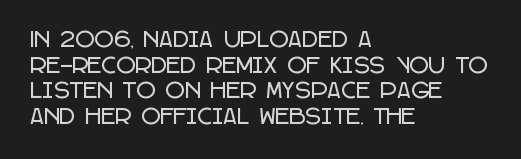
The image shows 21 px text type, upright; set left-aligned, line spacing 1.22x, normal letter spacing, not underlined.
